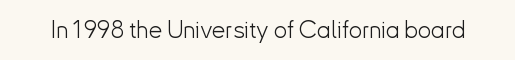
Q: Is the text bold? A: No.
Q: Is the text italic (slanted)? A: No, it is upright.
Q: Is the text underlined? A: No.
Q: Is the spacing between letters normal or unusually wide? A: Normal.
